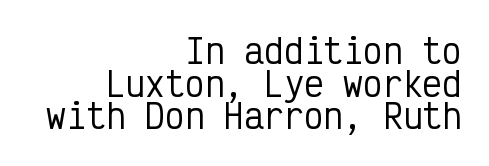
The words here are not underlined. The lines are packed closely together with very little leading. What kind of face is this? One without serifs — a sans. The rendering uses typewriter-style spacing with identical character cells. Posture: upright roman. Observe the ordinary spacing: letters are neighbours, not strangers.
